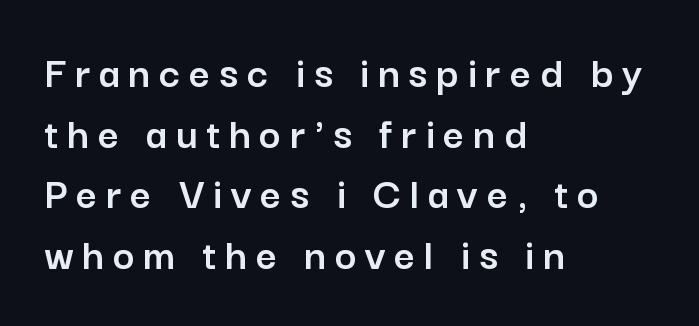
Proportional: the letters do not fall into vertical columns. If you drew a line through each stem, it would be perfectly vertical. The rendering uses a moderate line-height, typical for paragraphs. In CSS terms this would be text-align: left. Only glyphs here, with clear space below each row.
